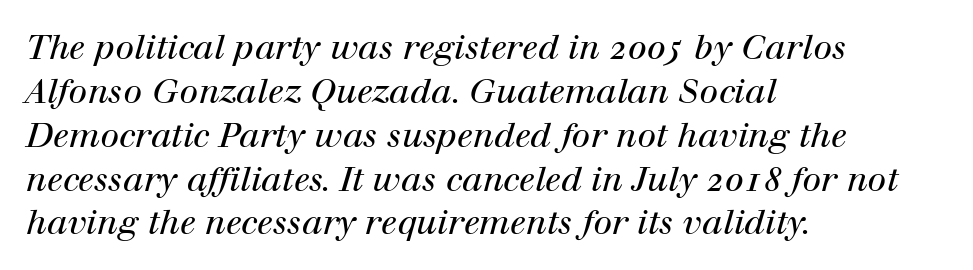
Leading matches the norm, producing a regular column. This rendering employs a face with finishing strokes, i.e., a serif. These glyphs show unthickened strokes, regular width or finer. Characters follow at the spacing the type designer built in. In terms of posture, this sample is oblique. The gap between lines stays unmarked.
